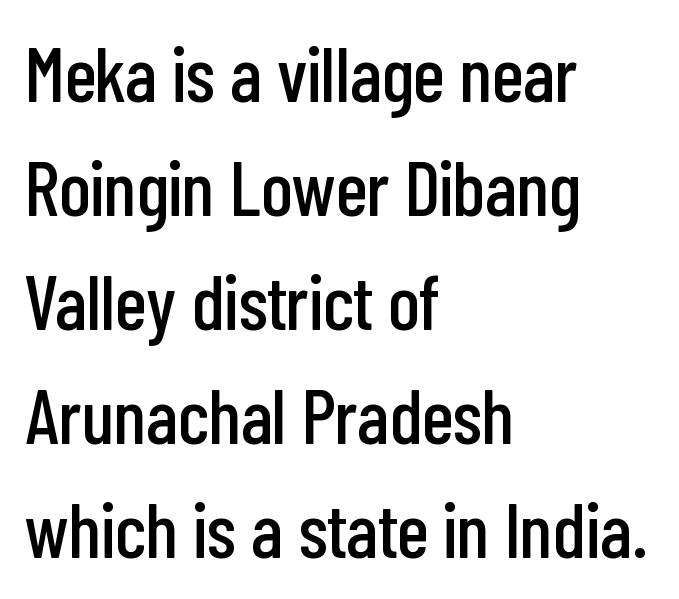
The image shows 77 px condensed sans-serif type, upright; set left-aligned, normal line spacing (1.48x), normal letter spacing, not underlined; low stroke contrast and a medium x-height.
